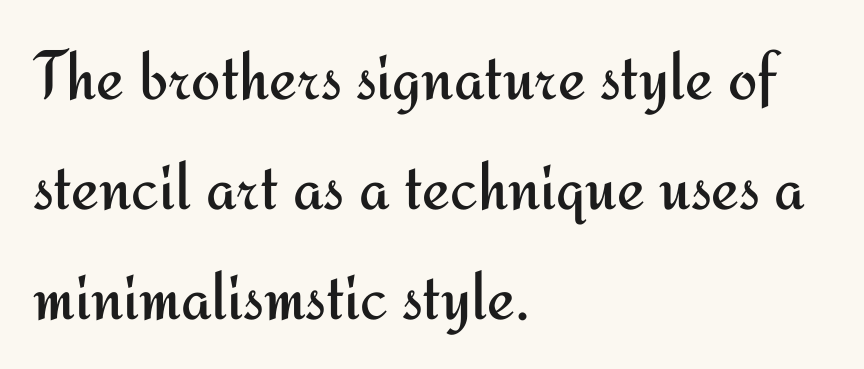
{"serif": "no", "italic": "no", "bold": "no", "weight": "regular", "width": "normal", "stroke_contrast": "medium", "x_height": "small", "monospaced": "no", "underline": "no", "align": "left", "line_spacing": "normal", "line_spacing_ratio": 1.57, "letter_spacing": "normal", "letter_spacing_em": 0.0, "glyph_px": 70}
